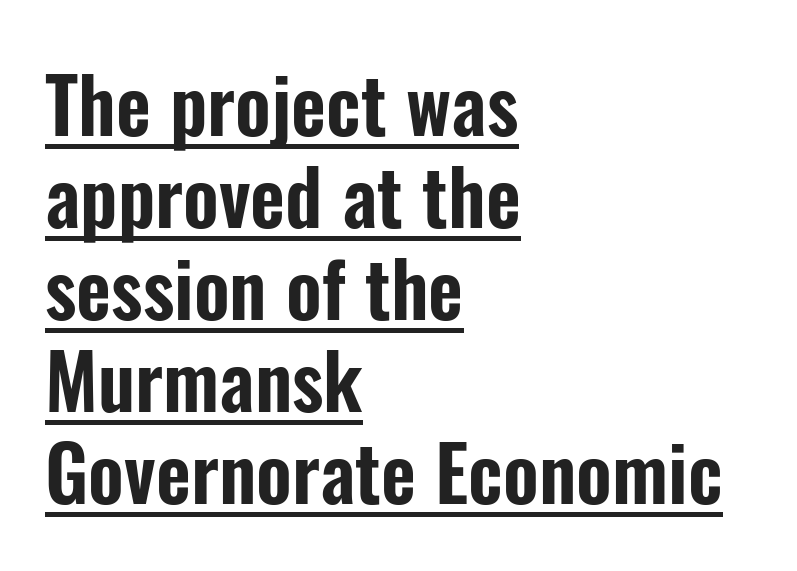
The image shows 76 px condensed sans-serif type, upright; set left-aligned, line spacing 1.21x, normal letter spacing, underlined; low stroke contrast and a medium x-height.
